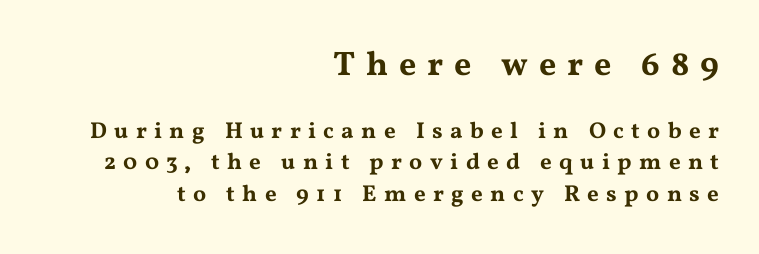
The image shows 34 px wide serif type, upright; set right-aligned, normal line spacing (1.37x), unusually wide letter spacing (+0.32 em), not underlined; the first (top) block is 1.48x larger; medium stroke contrast and a medium x-height.
